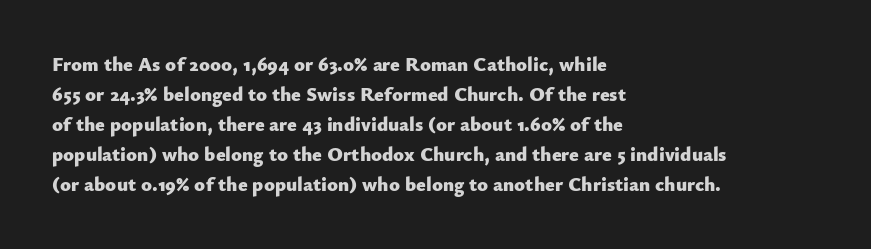
The image shows 20 px bold type, upright; set left-aligned, normal line spacing (1.5x), normal letter spacing, not underlined.
